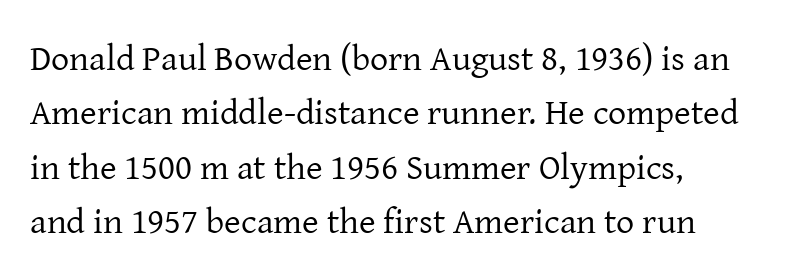
Q: Is the text bold? A: No.
Q: Is the text italic (slanted)? A: No, it is upright.
Q: Is the typeface a serif or a sans-serif typeface? A: Serif.
Q: Is the text underlined? A: No.
Q: How is the paragraph aligned? A: Left-aligned.
Q: Is the spacing between letters normal or unusually wide? A: Normal.
Q: Is the spacing between lines tight, normal or loose? A: Normal.
Q: Width (condensed, normal, or wide)? A: Normal.
Q: Stroke contrast? A: Low.
Q: x-height? A: Medium.
Q: Monospaced? A: No.
